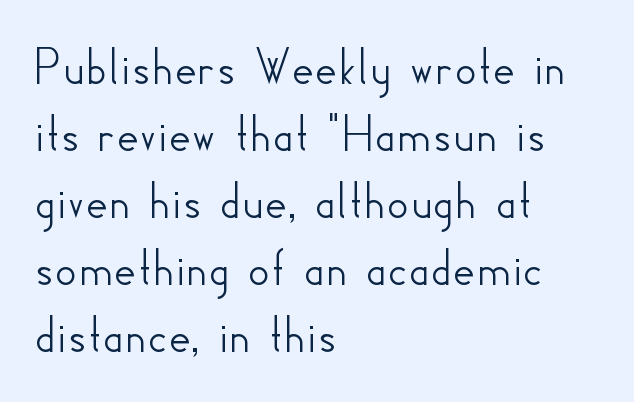
Q: Is the text italic (slanted)? A: No, it is upright.
Q: Is the typeface a serif or a sans-serif typeface? A: Sans-serif.
Q: Is the text underlined? A: No.
Q: How is the paragraph aligned? A: Left-aligned.
Q: Is the spacing between letters normal or unusually wide? A: Normal.
Q: Width (condensed, normal, or wide)? A: Normal.
Q: Stroke contrast? A: Low.
Q: x-height? A: Small.
Q: Monospaced? A: No.
